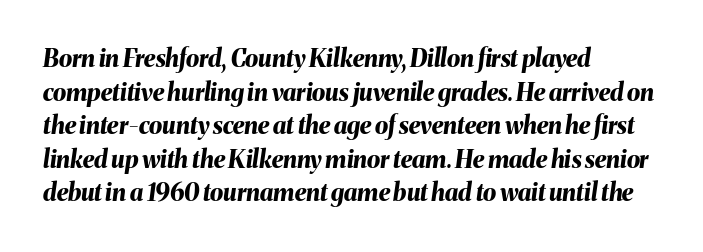
The image shows 24 px bold type, italic (leaning right); set left-aligned, normal line spacing (1.4x), normal letter spacing, not underlined.
